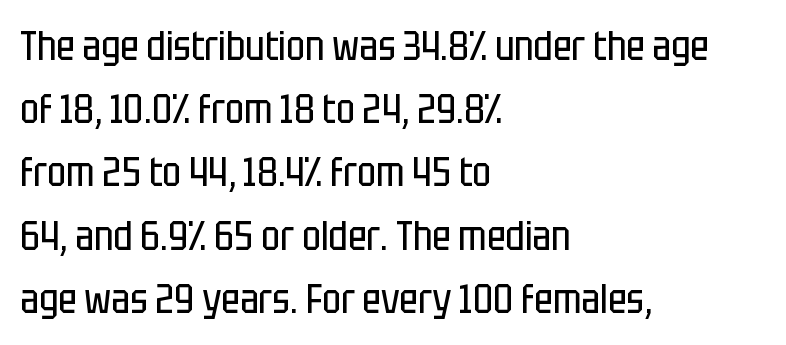
The image shows 40 px regular-weight, condensed sans-serif type, upright; set left-aligned, normal line spacing (1.58x), normal letter spacing, not underlined; low stroke contrast and a large x-height.
